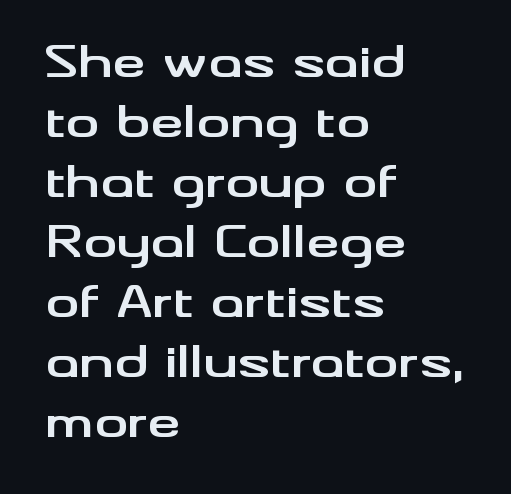
Q: Is the text bold? A: Yes.
Q: Is the text italic (slanted)? A: No, it is upright.
Q: Is the typeface a serif or a sans-serif typeface? A: Sans-serif.
Q: Is the text underlined? A: No.
Q: How is the paragraph aligned? A: Left-aligned.
Q: Is the spacing between letters normal or unusually wide? A: Normal.
Q: Is the spacing between lines tight, normal or loose? A: Normal.
Q: Width (condensed, normal, or wide)? A: Wide.
Q: Stroke contrast? A: Medium.
Q: x-height? A: Small.
Q: Monospaced? A: No.
